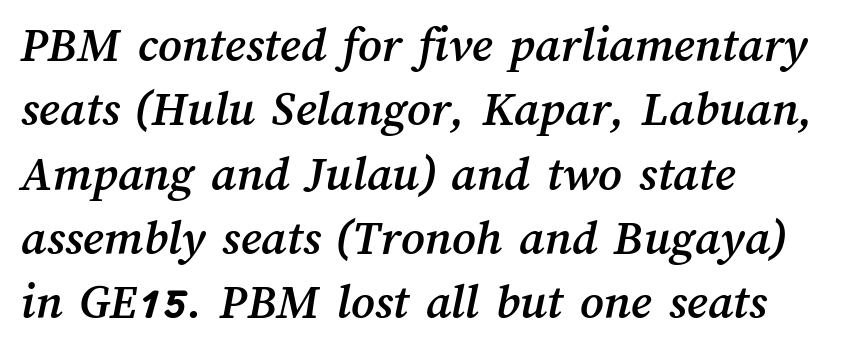
Q: Is the text underlined? A: No.
Q: How is the paragraph aligned? A: Left-aligned.
Q: Is the spacing between letters normal or unusually wide? A: Normal.
Q: Is the spacing between lines tight, normal or loose? A: Normal.
Q: Width (condensed, normal, or wide)? A: Normal.
Q: Stroke contrast? A: Medium.
Q: x-height? A: Medium.
Q: Monospaced? A: No.
